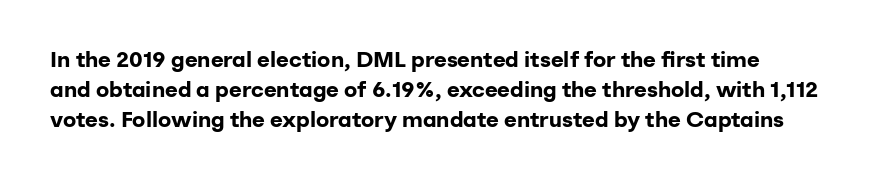
{"italic": "no", "bold": "yes", "underline": "no", "line_spacing": "normal", "line_spacing_ratio": 1.36, "letter_spacing": "normal", "letter_spacing_em": 0.0, "glyph_px": 22}
